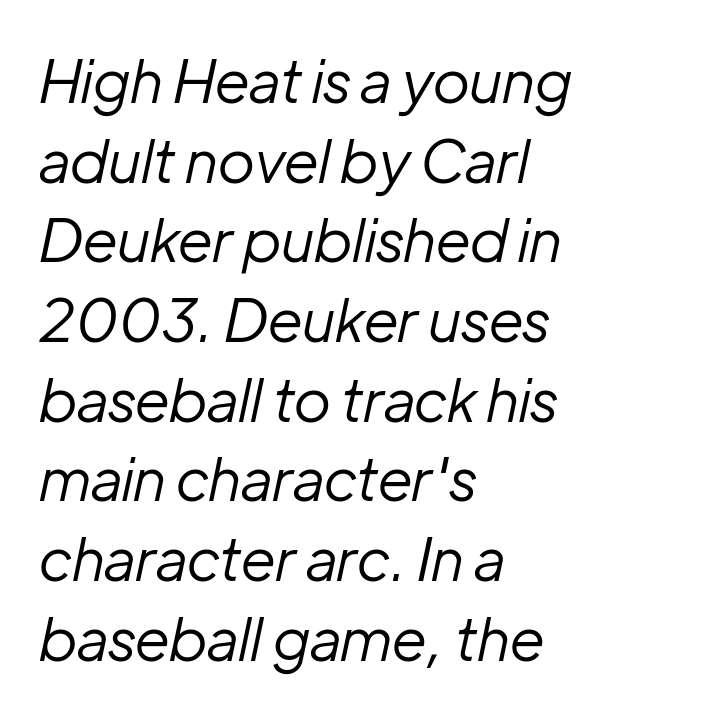
Q: Is the text bold? A: No.
Q: Is the text italic (slanted)? A: Yes, it leans right by about 12 degrees.
Q: Is the text underlined? A: No.
Q: How is the paragraph aligned? A: Left-aligned.
Q: Is the spacing between letters normal or unusually wide? A: Normal.
Q: Is the spacing between lines tight, normal or loose? A: Normal.
Q: Width (condensed, normal, or wide)? A: Normal.
Q: Stroke contrast? A: Low.
Q: x-height? A: Medium.
Q: Monospaced? A: No.
